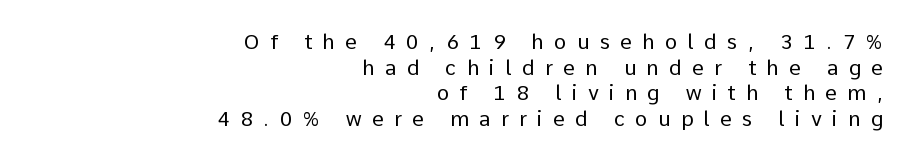
Quick note: underline off. A quiet, ordinary-to-light weight characterises the typeface. Visually the block forms a straight wall on the right and a jagged coastline on the left. When letters stand straight like this, we call the style roman or upright. Does extra space separate the letters? Yes, quite a lot of it.
